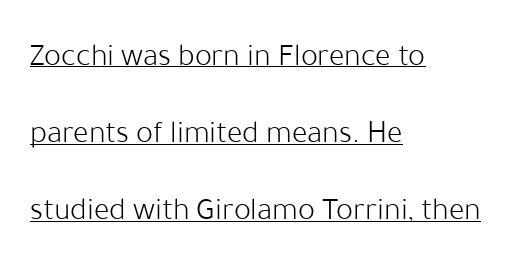
The image shows 32 px light sans-serif type, upright; set left-aligned, loose line spacing (2.41x), normal letter spacing, underlined; low stroke contrast and a medium x-height.
